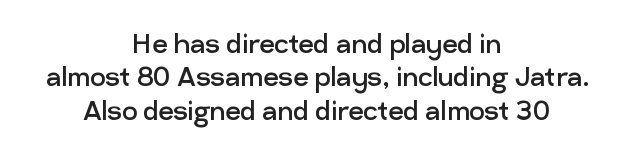
The image shows 34 px regular-weight sans-serif type, upright; set centered, tight line spacing (0.98x), normal letter spacing, not underlined; low stroke contrast and a medium x-height.
